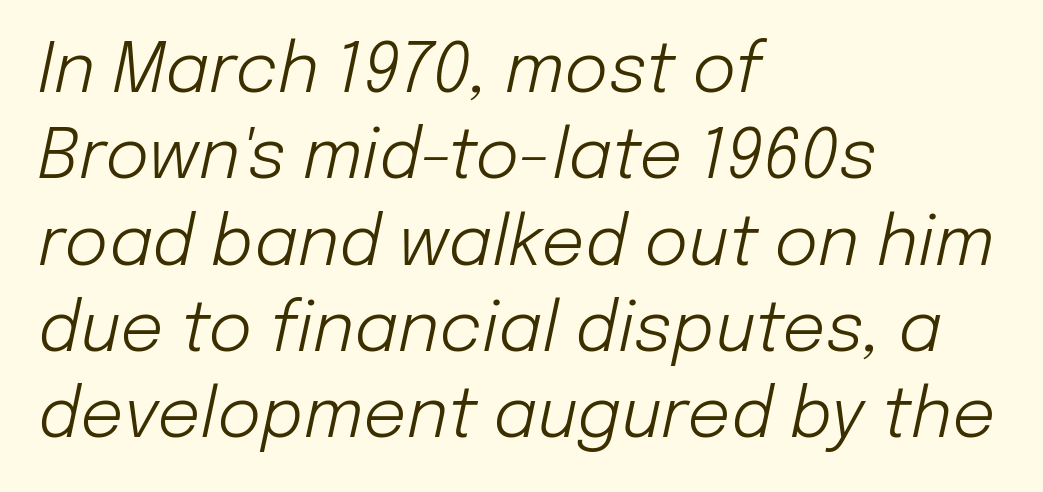
Q: Is the text bold? A: No.
Q: Is the text italic (slanted)? A: Yes, it leans right by about 12 degrees.
Q: Is the text underlined? A: No.
Q: How is the paragraph aligned? A: Left-aligned.
Q: Is the spacing between letters normal or unusually wide? A: Normal.
Q: Is the spacing between lines tight, normal or loose? A: Normal.
Q: Width (condensed, normal, or wide)? A: Normal.
Q: Stroke contrast? A: Low.
Q: x-height? A: Medium.
Q: Monospaced? A: No.
